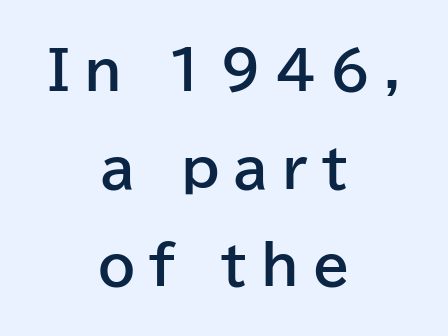
The image shows 53 px bold sans-serif type, upright; set centered, line spacing 1.84x, unusually wide letter spacing (+0.26 em), not underlined; low stroke contrast and a medium x-height.
